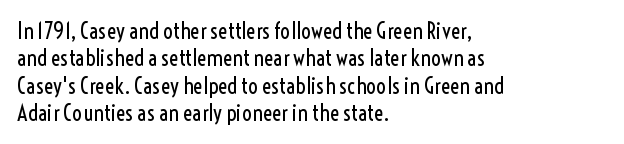
Rendered with straight, roman letterforms. Weight: not bold — regular or lighter. Words appear dense and cohesive because spacing is normal. Horizontal alignment here is leftward, the default for most running prose. A clean baseline with only descenders dipping below it.
